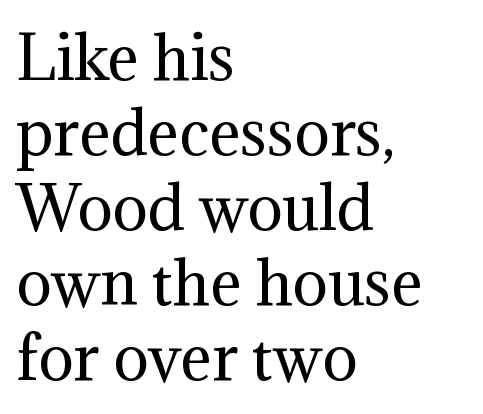
Q: Is the text bold? A: No.
Q: Is the text italic (slanted)? A: No, it is upright.
Q: Is the typeface a serif or a sans-serif typeface? A: Serif.
Q: Is the text underlined? A: No.
Q: How is the paragraph aligned? A: Left-aligned.
Q: Is the spacing between letters normal or unusually wide? A: Normal.
Q: Is the spacing between lines tight, normal or loose? A: Normal.
Q: Width (condensed, normal, or wide)? A: Normal.
Q: Stroke contrast? A: Medium.
Q: x-height? A: Medium.
Q: Monospaced? A: No.
